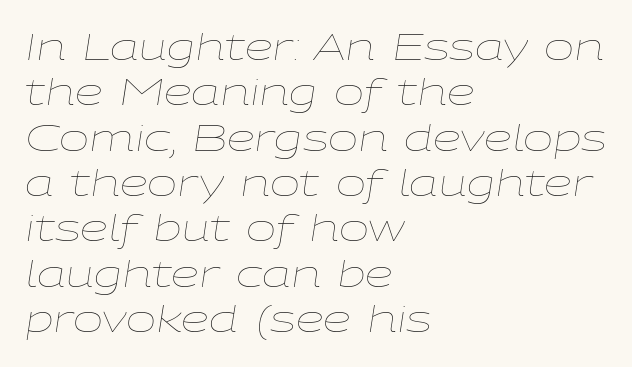
{"italic": "yes", "lean": "right", "slant_degrees": 9, "bold": "no", "weight": "thin", "width": "wide", "stroke_contrast": "low", "x_height": "medium", "monospaced": "no", "underline": "no", "align": "left", "line_spacing": "normal", "line_spacing_ratio": 1.26, "letter_spacing": "normal", "letter_spacing_em": 0.0, "glyph_px": 36}
